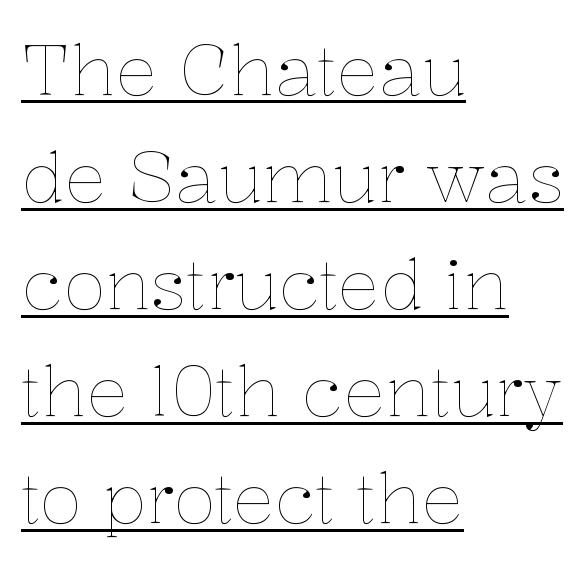
{"italic": "no", "bold": "no", "weight": "thin", "width": "normal", "stroke_contrast": "low", "x_height": "medium", "monospaced": "no", "underline": "yes", "align": "left", "line_spacing": "normal", "line_spacing_ratio": 1.53, "letter_spacing": "normal", "letter_spacing_em": 0.0, "glyph_px": 70}
